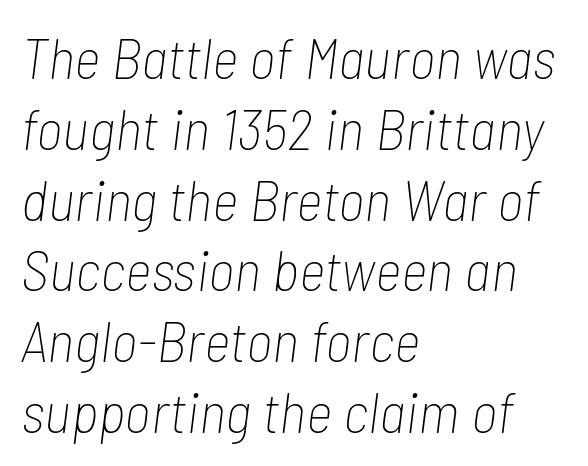
Q: Is the text bold? A: No.
Q: Is the text italic (slanted)? A: Yes, it leans right by about 7 degrees.
Q: Is the text underlined? A: No.
Q: How is the paragraph aligned? A: Left-aligned.
Q: Is the spacing between letters normal or unusually wide? A: Normal.
Q: Width (condensed, normal, or wide)? A: Condensed.
Q: Stroke contrast? A: Low.
Q: x-height? A: Medium.
Q: Monospaced? A: No.
